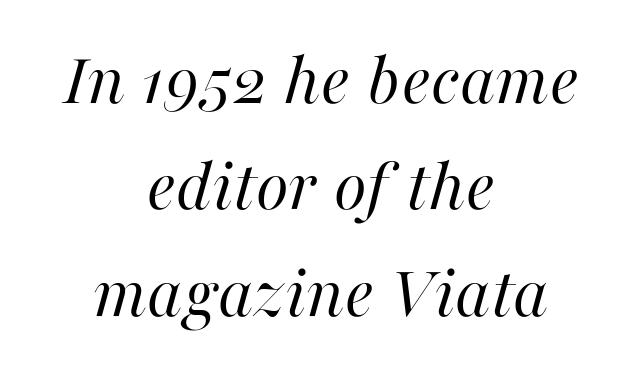
Q: Is the text bold? A: No.
Q: Is the text italic (slanted)? A: Yes, it leans right by about 16 degrees.
Q: Is the text underlined? A: No.
Q: How is the paragraph aligned? A: Centered.
Q: Is the spacing between letters normal or unusually wide? A: Normal.
Q: Is the spacing between lines tight, normal or loose? A: Normal.
Q: Width (condensed, normal, or wide)? A: Normal.
Q: Stroke contrast? A: High.
Q: x-height? A: Medium.
Q: Monospaced? A: No.
